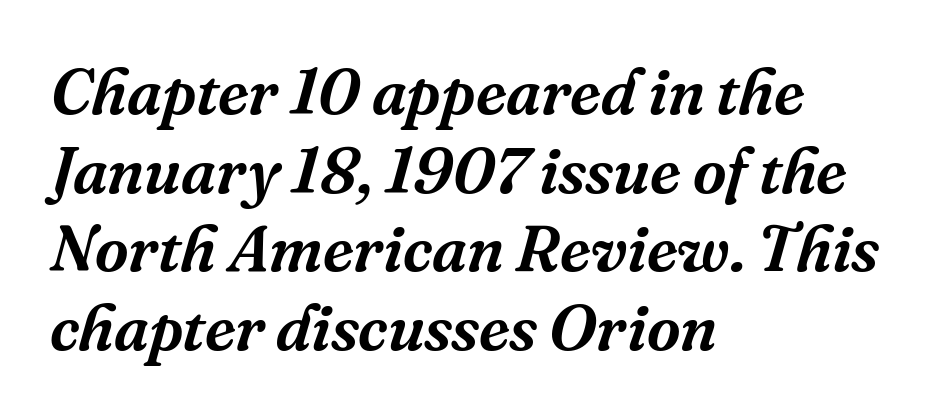
{"serif": "yes", "italic": "yes", "lean": "right", "slant_degrees": 16, "width": "normal", "stroke_contrast": "medium", "x_height": "medium", "monospaced": "no", "underline": "no", "align": "left", "line_spacing_ratio": 1.21, "letter_spacing": "normal", "letter_spacing_em": 0.0, "glyph_px": 65}
